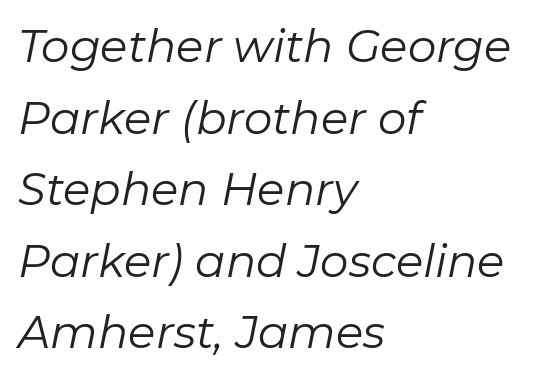
Q: Is the text bold? A: No.
Q: Is the text italic (slanted)? A: Yes, it leans right by about 11 degrees.
Q: Is the text underlined? A: No.
Q: How is the paragraph aligned? A: Left-aligned.
Q: Is the spacing between letters normal or unusually wide? A: Normal.
Q: Is the spacing between lines tight, normal or loose? A: Normal.
Q: Width (condensed, normal, or wide)? A: Normal.
Q: Stroke contrast? A: Low.
Q: x-height? A: Medium.
Q: Monospaced? A: No.
